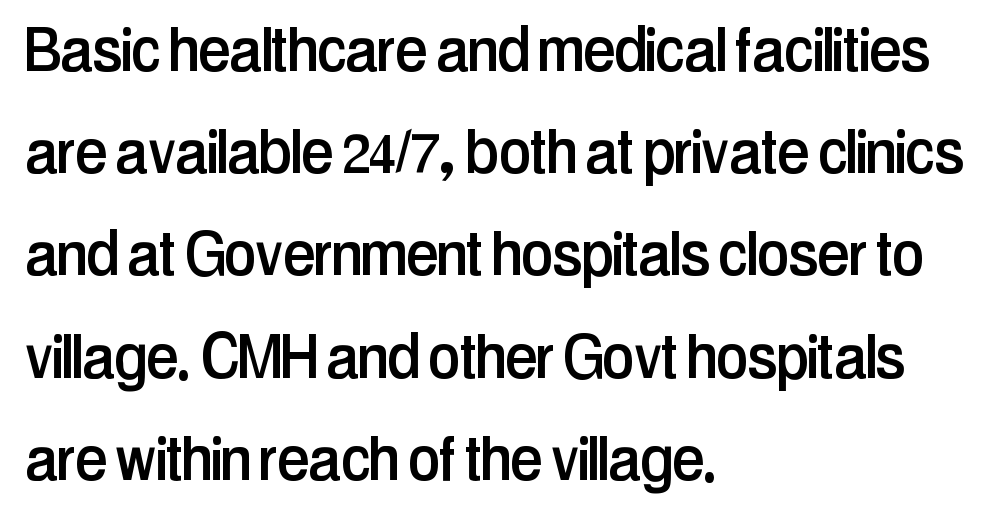
{"serif": "no", "italic": "no", "width": "condensed", "stroke_contrast": "low", "x_height": "medium", "monospaced": "no", "underline": "no", "align": "left", "line_spacing": "normal", "line_spacing_ratio": 1.4, "letter_spacing": "normal", "letter_spacing_em": 0.0, "glyph_px": 73}
